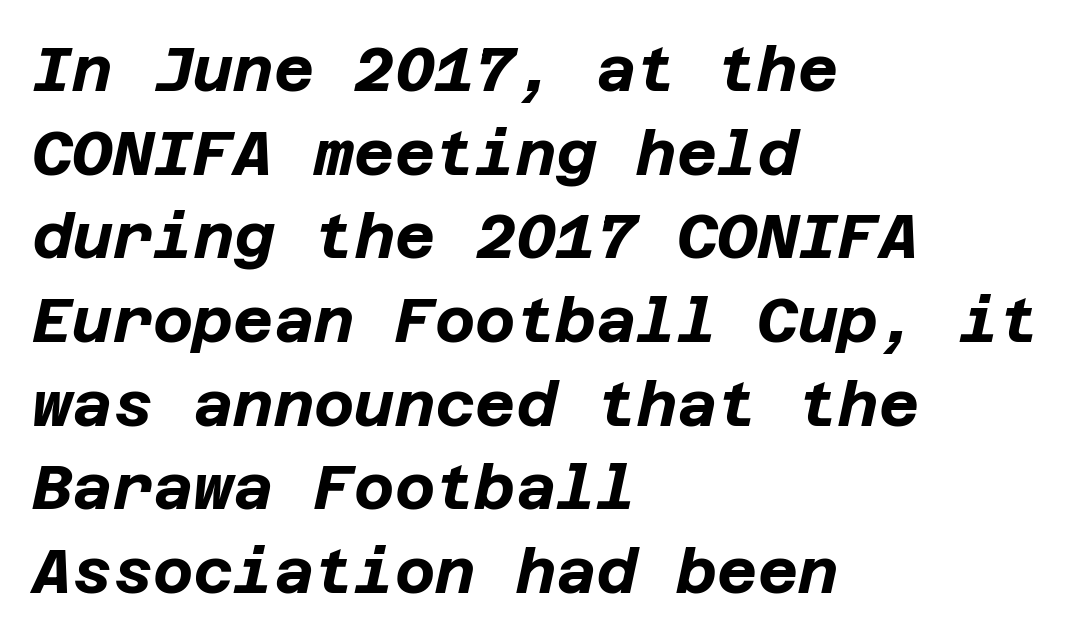
Q: Is the text bold? A: Yes.
Q: Is the text italic (slanted)? A: Yes, it leans right by about 12 degrees.
Q: Is the text underlined? A: No.
Q: How is the paragraph aligned? A: Left-aligned.
Q: Is the spacing between letters normal or unusually wide? A: Normal.
Q: Is the spacing between lines tight, normal or loose? A: Normal.
Q: Width (condensed, normal, or wide)? A: Normal.
Q: Stroke contrast? A: Low.
Q: x-height? A: Large.
